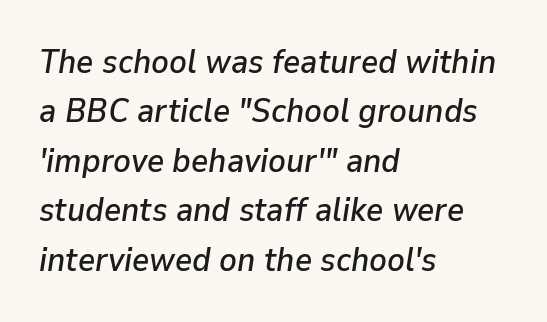
Q: Is the text italic (slanted)? A: Yes, it leans right by about 9 degrees.
Q: Is the text underlined? A: No.
Q: How is the paragraph aligned? A: Left-aligned.
Q: Is the spacing between letters normal or unusually wide? A: Normal.
Q: Is the spacing between lines tight, normal or loose? A: Normal.
Q: Width (condensed, normal, or wide)? A: Normal.
Q: Stroke contrast? A: Low.
Q: x-height? A: Medium.
Q: Monospaced? A: No.
